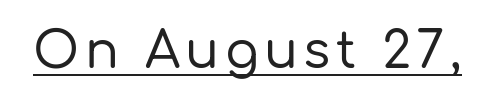
The image shows 50 px sans-serif type, upright; set underlined; low stroke contrast and a medium x-height.
